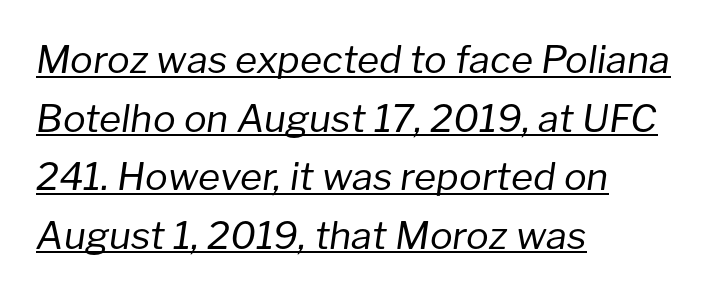
{"italic": "yes", "lean": "right", "slant_degrees": 8, "bold": "no", "weight": "regular", "width": "normal", "stroke_contrast": "low", "x_height": "medium", "monospaced": "no", "underline": "yes", "align": "left", "line_spacing": "normal", "line_spacing_ratio": 1.54, "letter_spacing": "normal", "letter_spacing_em": 0.0, "glyph_px": 38}
